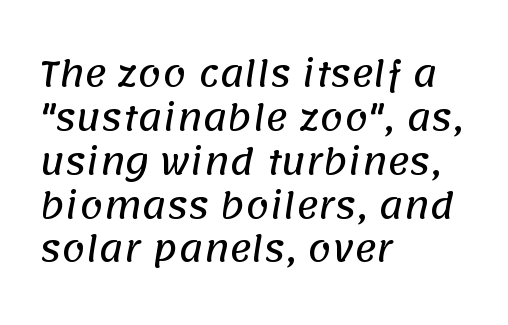
Q: Is the typeface a serif or a sans-serif typeface? A: Sans-serif.
Q: Is the text underlined? A: No.
Q: How is the paragraph aligned? A: Left-aligned.
Q: Is the spacing between letters normal or unusually wide? A: Normal.
Q: Is the spacing between lines tight, normal or loose? A: Normal.
Q: Width (condensed, normal, or wide)? A: Normal.
Q: Stroke contrast? A: Low.
Q: x-height? A: Large.
Q: Monospaced? A: No.
